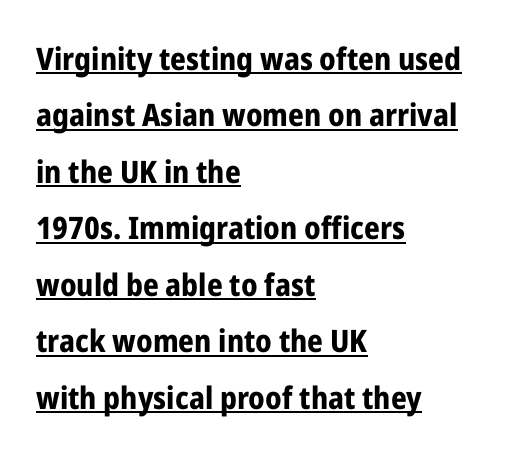
Q: Is the text bold? A: Yes.
Q: Is the text italic (slanted)? A: No, it is upright.
Q: Is the typeface a serif or a sans-serif typeface? A: Sans-serif.
Q: Is the text underlined? A: Yes.
Q: How is the paragraph aligned? A: Left-aligned.
Q: Is the spacing between letters normal or unusually wide? A: Normal.
Q: Width (condensed, normal, or wide)? A: Condensed.
Q: Stroke contrast? A: Low.
Q: x-height? A: Medium.
Q: Monospaced? A: No.
